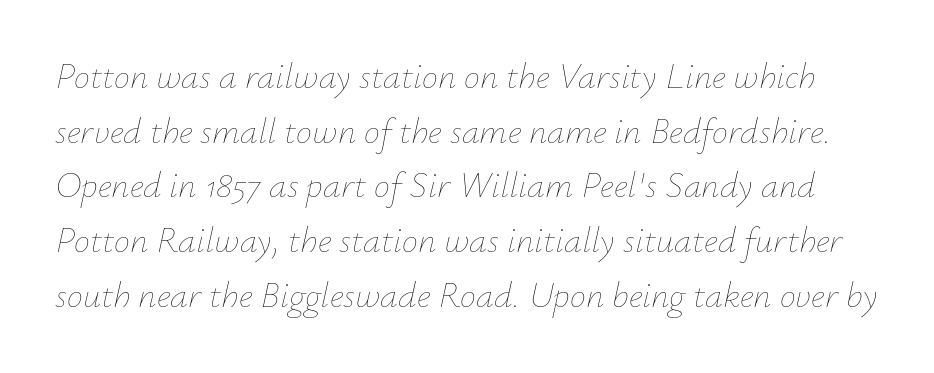
Q: Is the text bold? A: No.
Q: Is the text italic (slanted)? A: Yes, it leans right by about 12 degrees.
Q: Is the text underlined? A: No.
Q: Is the spacing between letters normal or unusually wide? A: Normal.
Q: Is the spacing between lines tight, normal or loose? A: Normal.
Q: Width (condensed, normal, or wide)? A: Normal.
Q: Stroke contrast? A: Low.
Q: x-height? A: Small.
Q: Monospaced? A: No.
